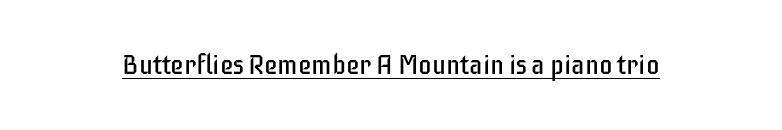
The image shows 27 px text type, upright; set normal letter spacing, underlined.
